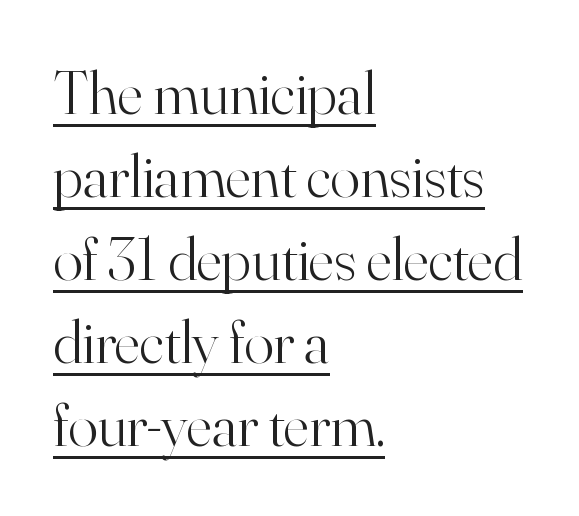
{"serif": "yes", "italic": "no", "bold": "no", "weight": "light", "width": "normal", "stroke_contrast": "high", "x_height": "small", "monospaced": "no", "underline": "yes", "align": "left", "line_spacing": "normal", "line_spacing_ratio": 1.34, "letter_spacing": "normal", "letter_spacing_em": 0.0, "glyph_px": 62}
